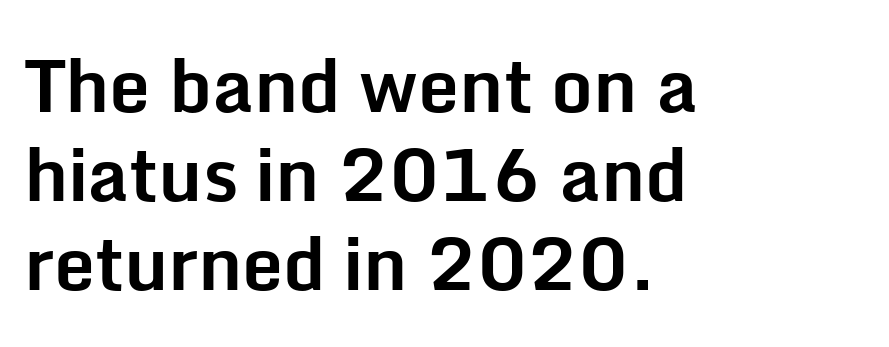
{"serif": "no", "italic": "no", "bold": "yes", "weight": "bold", "width": "normal", "stroke_contrast": "low", "x_height": "medium", "monospaced": "no", "underline": "no", "align": "left", "line_spacing_ratio": 1.22, "letter_spacing": "normal", "letter_spacing_em": 0.0, "glyph_px": 73}
